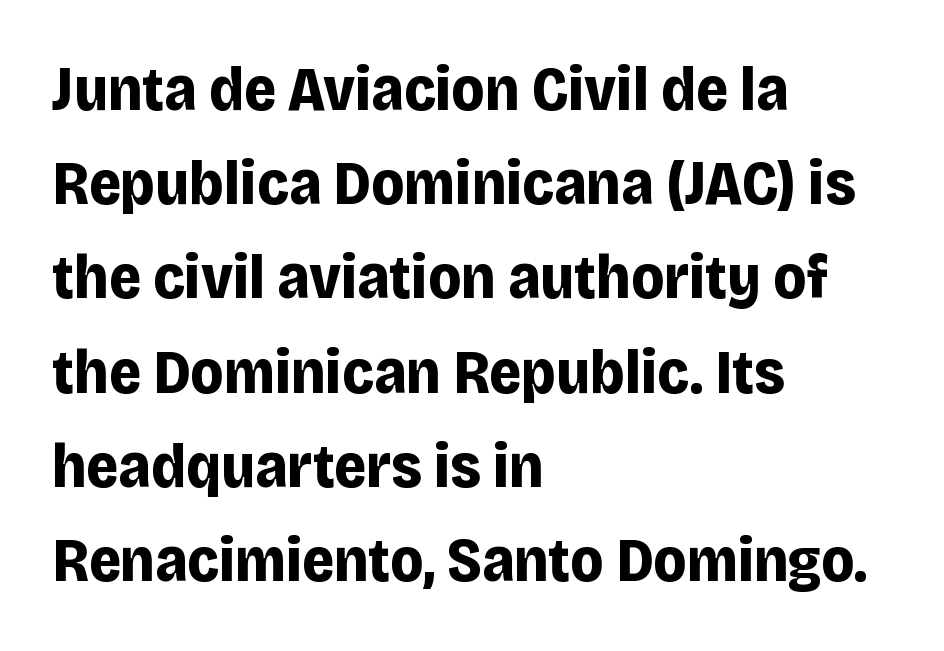
{"serif": "no", "italic": "no", "bold": "yes", "weight": "bold", "width": "normal", "stroke_contrast": "low", "x_height": "large", "monospaced": "no", "underline": "no", "align": "left", "line_spacing": "normal", "line_spacing_ratio": 1.52, "letter_spacing": "normal", "letter_spacing_em": 0.0, "glyph_px": 62}
